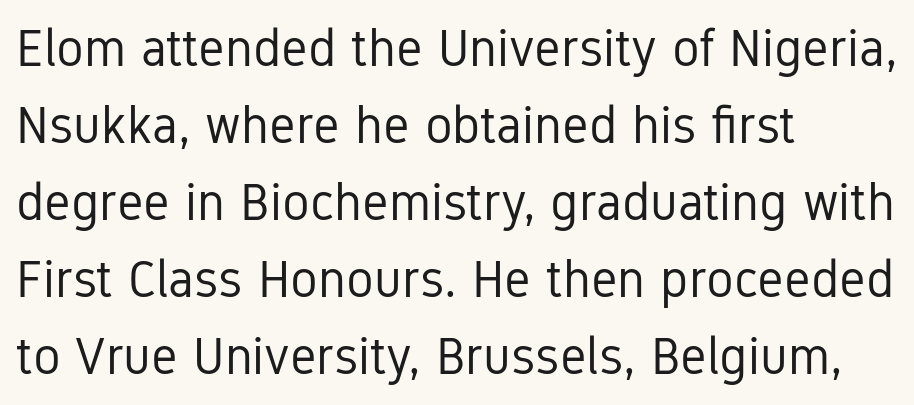
Does the type have serifs? No, each stem ends abruptly. The text block is weighted toward the left margin, trailing off unevenly rightward. Vertical stems look standard width or narrower in stroke. The strip under each line holds only bare page.
